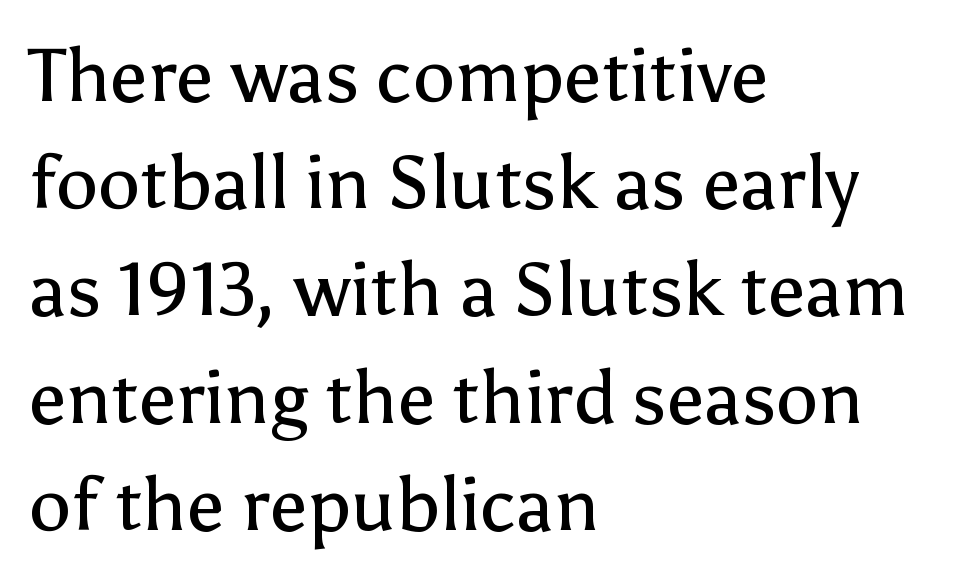
{"serif": "no", "italic": "no", "bold": "no", "weight": "regular", "width": "normal", "stroke_contrast": "low", "x_height": "medium", "monospaced": "no", "underline": "no", "align": "left", "line_spacing": "normal", "line_spacing_ratio": 1.43, "letter_spacing": "normal", "letter_spacing_em": 0.0, "glyph_px": 75}
